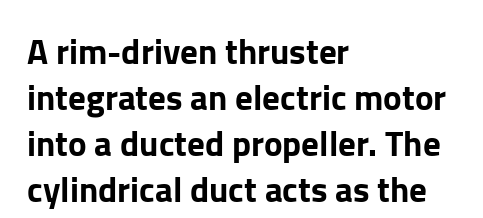
{"serif": "no", "italic": "no", "width": "normal", "stroke_contrast": "low", "x_height": "medium", "monospaced": "no", "underline": "no", "align": "left", "line_spacing": "normal", "line_spacing_ratio": 1.31, "letter_spacing": "normal", "letter_spacing_em": 0.0, "glyph_px": 35}
